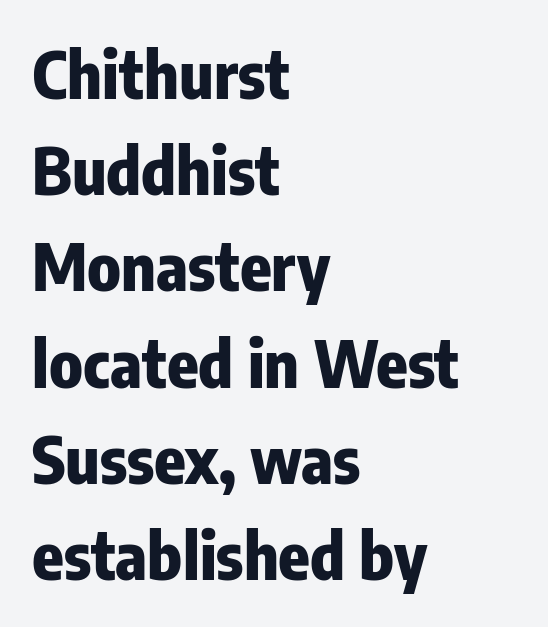
The area under the type is left untouched. Look at the bottom of the vertical strokes: they stop flat, with no serifs. This sample has the flowing, uneven cadence of proportional lettering. Tracking value appears to be zero — textbook default spacing. Rendered with straight, roman letterforms. The setting favours the left margin, as ordinary paragraphs usually do.
